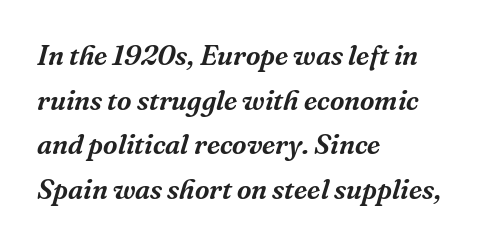
Q: Is the text italic (slanted)? A: Yes, it leans right by about 16 degrees.
Q: Is the typeface a serif or a sans-serif typeface? A: Serif.
Q: Is the text underlined? A: No.
Q: How is the paragraph aligned? A: Left-aligned.
Q: Is the spacing between letters normal or unusually wide? A: Normal.
Q: Is the spacing between lines tight, normal or loose? A: Normal.
Q: Width (condensed, normal, or wide)? A: Normal.
Q: Stroke contrast? A: Medium.
Q: x-height? A: Medium.
Q: Monospaced? A: No.
